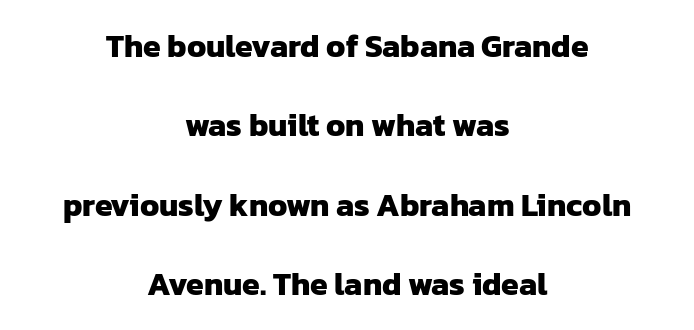
Alignment: centered. Line spacing here is loose. What stands out about the letter spacing? Nothing — it is the standard amount. Typographically, this falls in the sans-serif category. The string is rendered with underlining switched off. The passage shown is typed in a proportional face where columns would drift.
